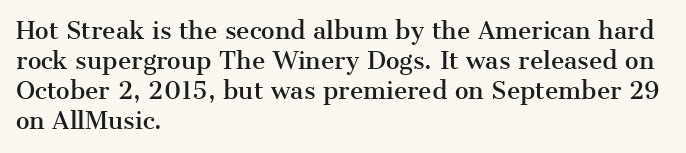
The image shows 23 px text type, upright; set left-aligned, normal line spacing (1.31x), normal letter spacing, not underlined.
